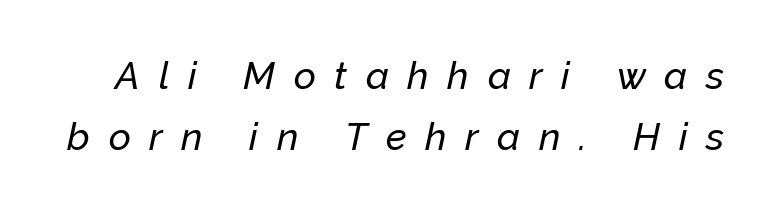
{"italic": "yes", "lean": "right", "slant_degrees": 12, "width": "normal", "stroke_contrast": "low", "x_height": "medium", "monospaced": "no", "underline": "no", "line_spacing": "normal", "line_spacing_ratio": 1.6, "letter_spacing": "wide", "letter_spacing_em": 0.49, "glyph_px": 38}
